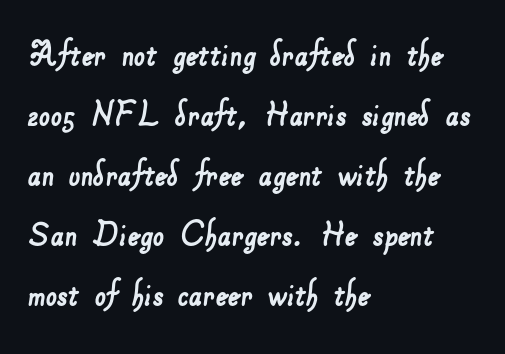
Descenders hang freely into open space. A typesetter would call this leading conventional body-copy spacing. Short note: letters normally spaced. Caption: multi-line text, flush left, ragged right.
